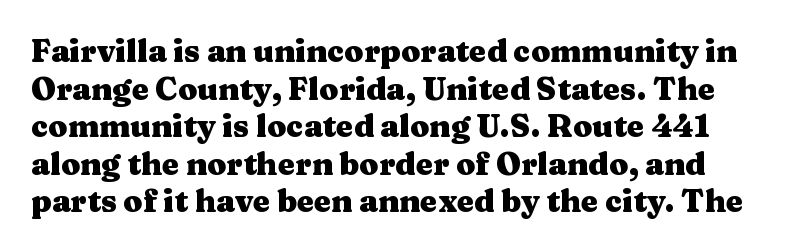
{"serif": "yes", "italic": "no", "bold": "yes", "weight": "heavy", "width": "wide", "stroke_contrast": "medium", "x_height": "medium", "monospaced": "no", "underline": "no", "line_spacing_ratio": 1.21, "letter_spacing": "normal", "letter_spacing_em": 0.0, "glyph_px": 31}
